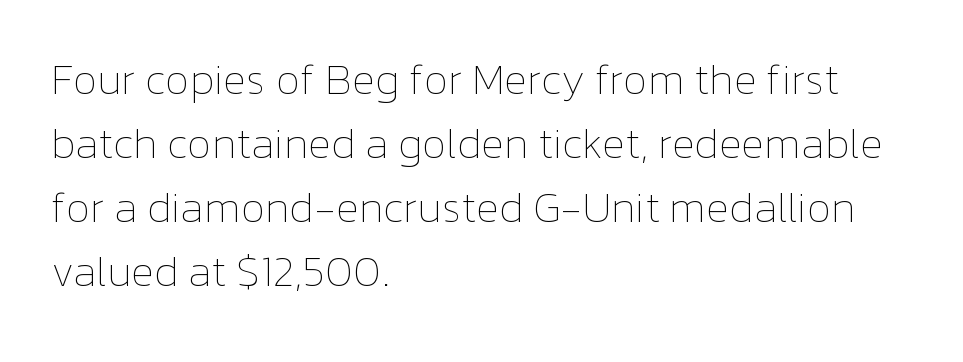
Q: Is the text bold? A: No.
Q: Is the text italic (slanted)? A: No, it is upright.
Q: Is the text underlined? A: No.
Q: How is the paragraph aligned? A: Left-aligned.
Q: Is the spacing between letters normal or unusually wide? A: Normal.
Q: Is the spacing between lines tight, normal or loose? A: Normal.
Q: Width (condensed, normal, or wide)? A: Normal.
Q: Stroke contrast? A: Low.
Q: x-height? A: Medium.
Q: Monospaced? A: No.
